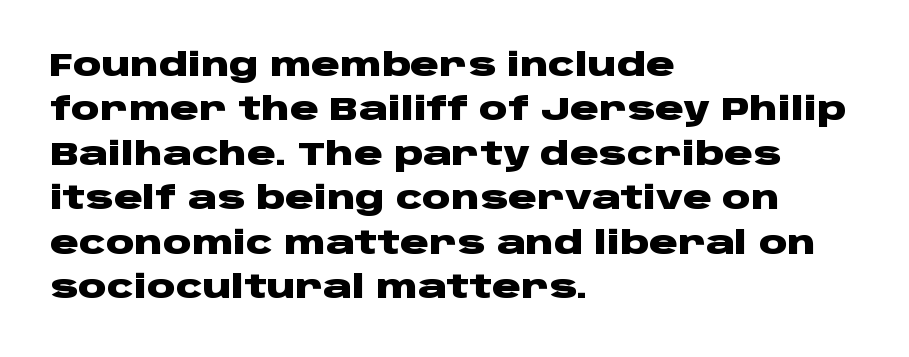
The image shows 32 px heavy, wide sans-serif type, upright; set left-aligned, normal line spacing (1.39x), normal letter spacing, not underlined; low stroke contrast and a large x-height.
